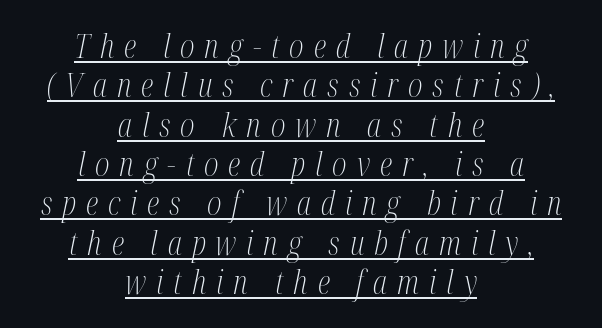
{"serif": "yes", "italic": "yes", "lean": "right", "slant_degrees": 12, "bold": "no", "weight": "light", "width": "condensed", "stroke_contrast": "medium", "x_height": "medium", "monospaced": "no", "underline": "yes", "align": "center", "line_spacing_ratio": 1.23, "letter_spacing": "wide", "letter_spacing_em": 0.31, "glyph_px": 32}
